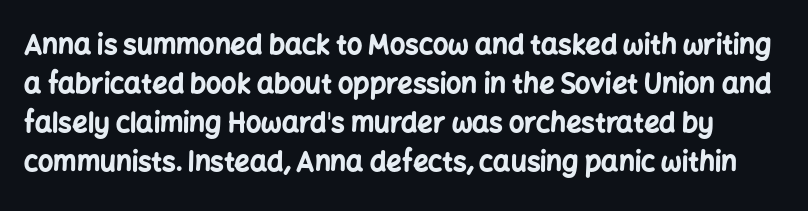
The image shows 27 px bold type, upright; set normal line spacing (1.45x), normal letter spacing, not underlined.
